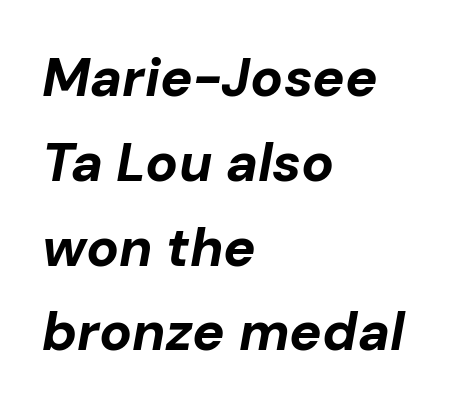
The image shows 54 px bold type, italic (leaning right); set left-aligned, normal line spacing (1.57x), normal letter spacing, not underlined; low stroke contrast and a medium x-height.
